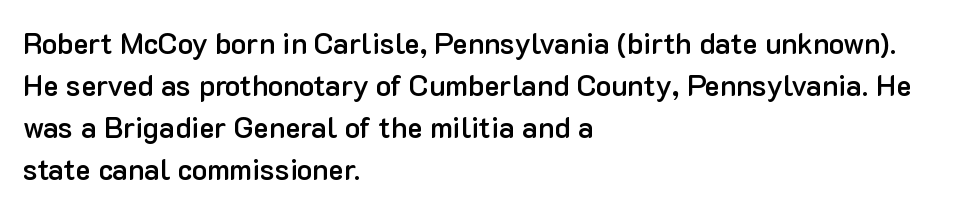
How heavy is the stroke? Medium-heavy — a semibold, shy of bold. Each word holds together tightly as a unit, with standard inter-letter gaps. The letters stand straight up with perfectly vertical stems. Horizontal bands of white between lines are of average thickness.
